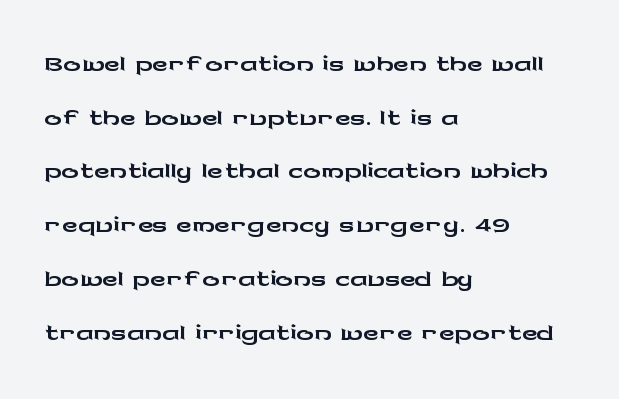
Is there any slant? The stems are plumb. Serifs: no, the terminals of the letterforms are clean. Beneath every word, the page is bare. There is no visible air inserted between adjacent glyphs.
